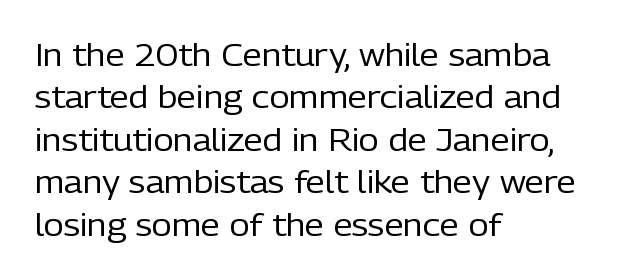
Nope, no serifs anywhere on these letters. Notice how descenders clear the ascenders below comfortably — that's standard leading. Letters have the restrained weight of plain body copy at most. Just letters on the line, the space beneath them empty.
